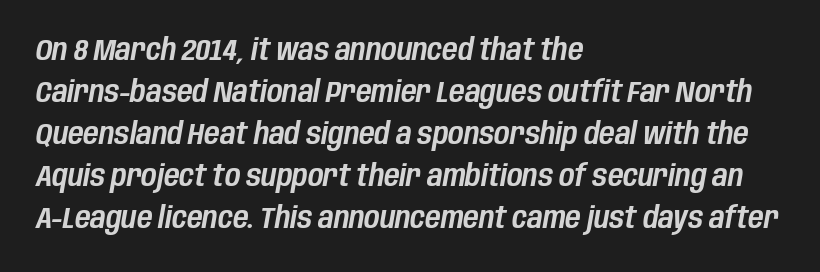
These lines are rendered in a variable-pitch font. There's an unmistakable incline to the writing here. Honestly, the row spacing looks completely unremarkable. Horizontally, the lines are justified to the leading edge only.
